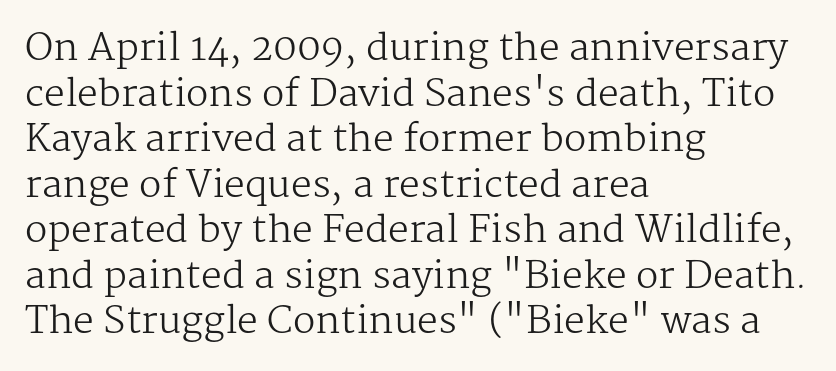
What stands out about the letter spacing? Nothing — it is the standard amount. The type sits square on the baseline with zero lean. To sum up the face: it has serifs. Any mark beneath the type? The region is blank.
